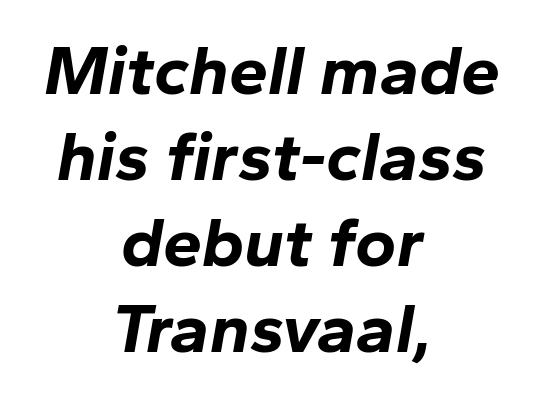
{"italic": "yes", "lean": "right", "slant_degrees": 10, "bold": "yes", "weight": "bold", "width": "normal", "stroke_contrast": "low", "x_height": "medium", "monospaced": "no", "underline": "no", "align": "center", "line_spacing_ratio": 1.23, "letter_spacing": "normal", "letter_spacing_em": 0.0, "glyph_px": 70}
